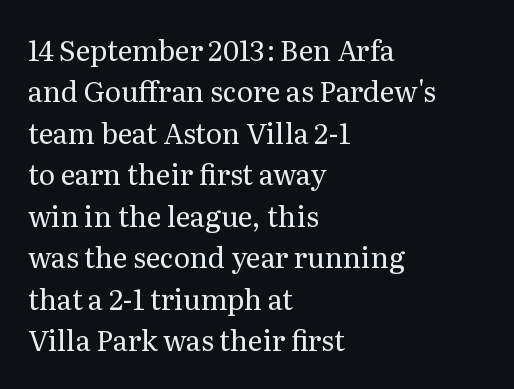
The image shows 28 px regular-weight serif type, upright; set left-aligned, normal line spacing (1.48x), normal letter spacing, not underlined; medium stroke contrast and a medium x-height.
